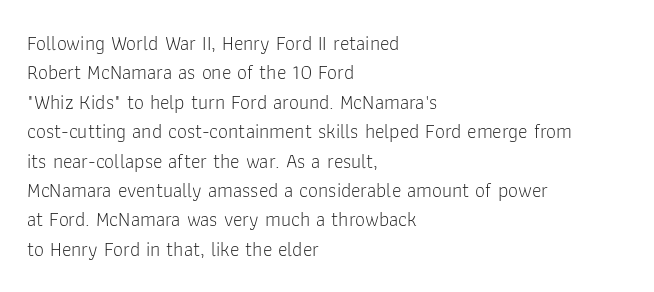
Q: Is the text bold? A: No.
Q: Is the text italic (slanted)? A: No, it is upright.
Q: Is the text underlined? A: No.
Q: How is the paragraph aligned? A: Left-aligned.
Q: Is the spacing between letters normal or unusually wide? A: Normal.
Q: Is the spacing between lines tight, normal or loose? A: Normal.
